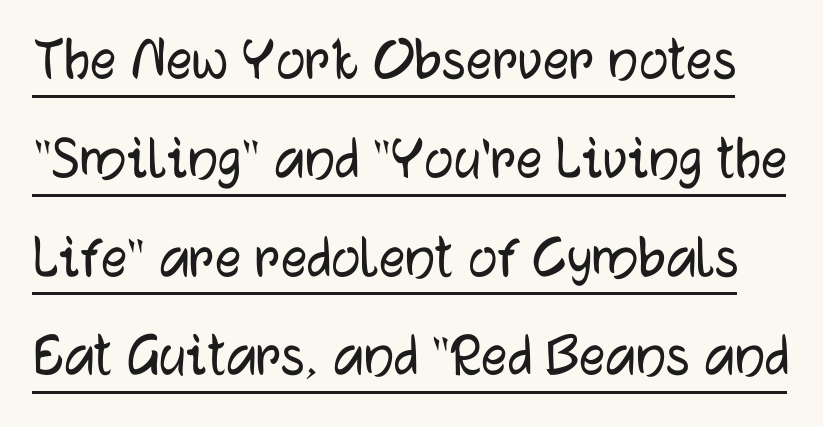
Q: Is the text italic (slanted)? A: No, it is upright.
Q: Is the typeface a serif or a sans-serif typeface? A: Sans-serif.
Q: Is the text underlined? A: Yes.
Q: Is the spacing between letters normal or unusually wide? A: Normal.
Q: Is the spacing between lines tight, normal or loose? A: Normal.
Q: Width (condensed, normal, or wide)? A: Normal.
Q: Stroke contrast? A: Low.
Q: x-height? A: Medium.
Q: Monospaced? A: No.
